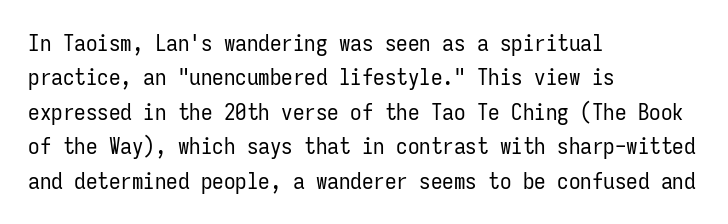
Observe the ordinary spacing: letters are neighbours, not strangers. Only glyphs here, with clear space below each row. Honestly, the row spacing looks completely unremarkable. No letter is thick-stroked: the sample isn't bold.
